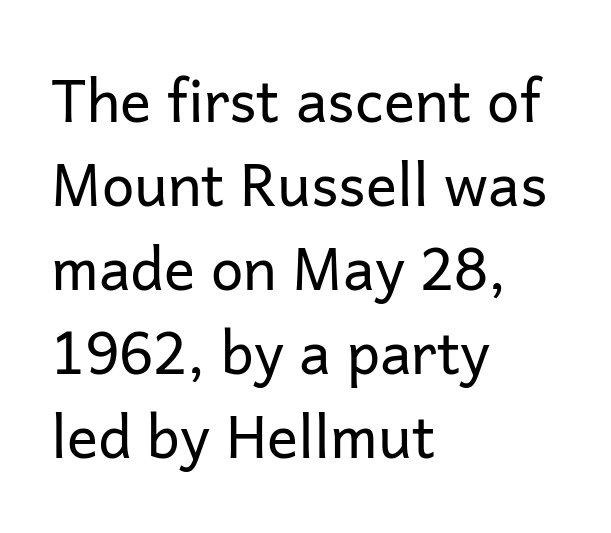
{"serif": "no", "italic": "no", "bold": "no", "weight": "regular", "width": "normal", "stroke_contrast": "low", "x_height": "medium", "monospaced": "no", "underline": "no", "align": "left", "line_spacing": "normal", "line_spacing_ratio": 1.45, "letter_spacing": "normal", "letter_spacing_em": 0.0, "glyph_px": 58}
